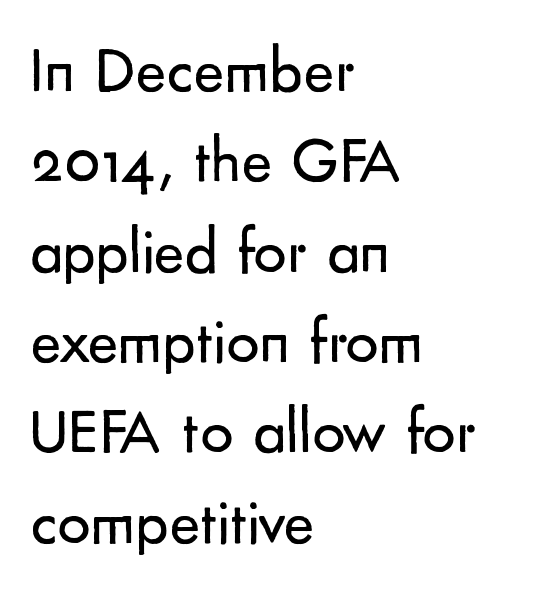
The image shows 65 px regular-weight sans-serif type, upright; set left-aligned, normal line spacing (1.39x), normal letter spacing, not underlined; low stroke contrast and a small x-height.
